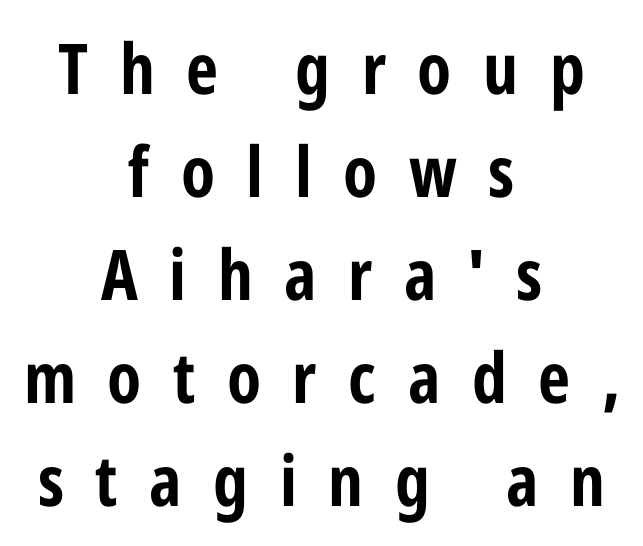
Q: Is the text bold? A: Yes.
Q: Is the text italic (slanted)? A: No, it is upright.
Q: Is the typeface a serif or a sans-serif typeface? A: Sans-serif.
Q: Is the text underlined? A: No.
Q: How is the paragraph aligned? A: Centered.
Q: Is the spacing between letters normal or unusually wide? A: Unusually wide.
Q: Is the spacing between lines tight, normal or loose? A: Normal.
Q: Width (condensed, normal, or wide)? A: Condensed.
Q: Stroke contrast? A: Low.
Q: x-height? A: Medium.
Q: Monospaced? A: No.
